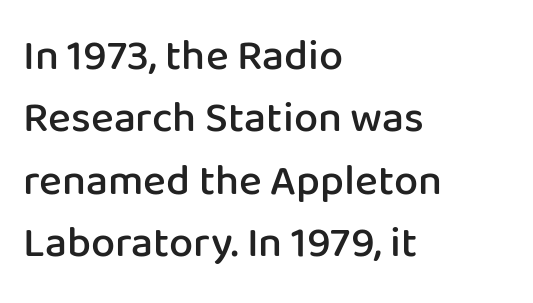
Is the block centered? No — it sits flush against the left margin. Beneath every word, the page is bare. Each new line begins a customary step beneath the previous one. On the weight axis this lands at semibold, roughly 600. Each word holds together tightly as a unit, with standard inter-letter gaps. Character widths vary here, with narrow letters taking less room than wide ones.
